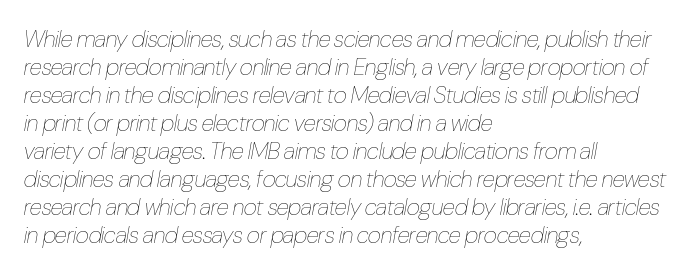
Students, note that the glyphs here touch the page at normal intervals. Plain, unruled lines of type. You can tell it's italic because the verticals aren't actually vertical. These lines stack with their left ends in a neat column. A light-to-regular cut is what we see here.
